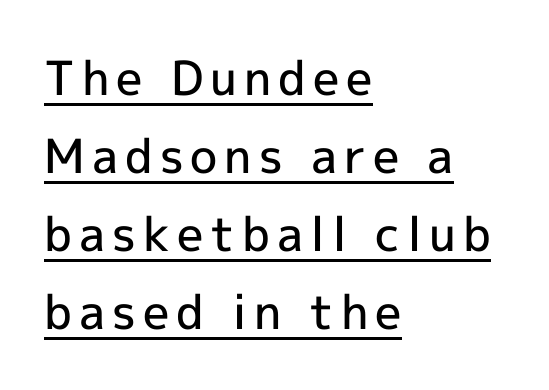
The image shows 47 px semibold sans-serif type, upright; set left-aligned, normal line spacing (1.66x), underlined; a medium x-height.
